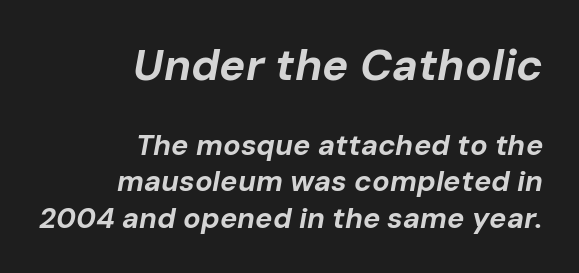
These lines sit exactly where default settings would place them. The first block has been scaled up relative to the second. The whole block is typeset with a tilt. Inter-character spacing is left at the font's built-in metrics.
